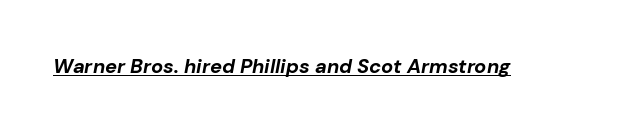
{"italic": "yes", "lean": "right", "slant_degrees": 10, "bold": "yes", "underline": "yes", "letter_spacing": "normal", "letter_spacing_em": 0.0, "glyph_px": 20}
